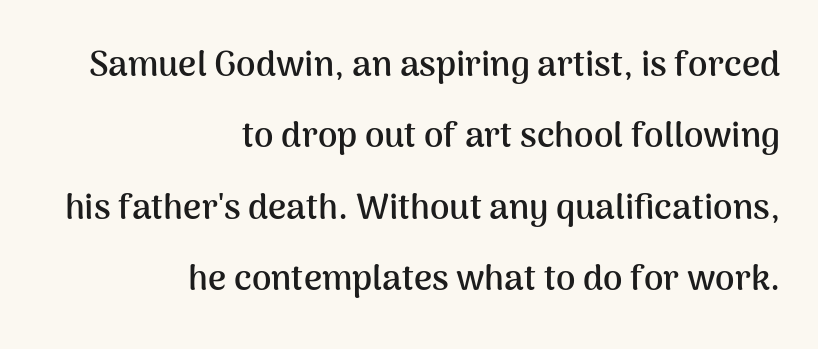
{"serif": "no", "italic": "no", "bold": "yes", "weight": "semibold", "width": "normal", "stroke_contrast": "medium", "x_height": "medium", "monospaced": "no", "underline": "no", "align": "right", "line_spacing": "loose", "line_spacing_ratio": 2.04, "letter_spacing": "normal", "letter_spacing_em": 0.0, "glyph_px": 35}
